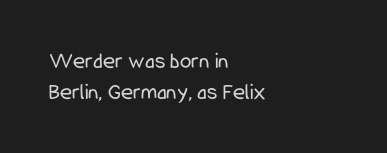
Vertical spacing — default. The text block is weighted toward the left margin, trailing off unevenly rightward. The baseline area is clear. These lines keep a tight, regular rhythm from letter to letter. No extra ink here — the face is not bold.
